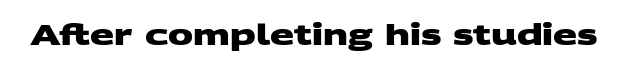
{"serif": "no", "bold": "yes", "weight": "heavy", "width": "wide", "stroke_contrast": "medium", "x_height": "large", "monospaced": "no", "underline": "no", "letter_spacing": "normal", "letter_spacing_em": 0.0, "glyph_px": 28}
